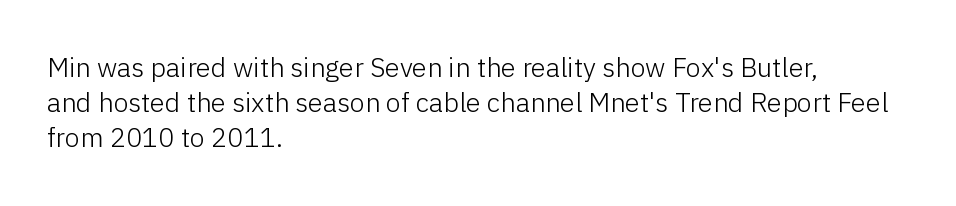
This sample keeps an unexceptional amount of space between lines. Characters remain perfectly vertical along every line. The gap between lines stays unmarked. Is this a heavy cut? Hardly; it is regular or lighter.
